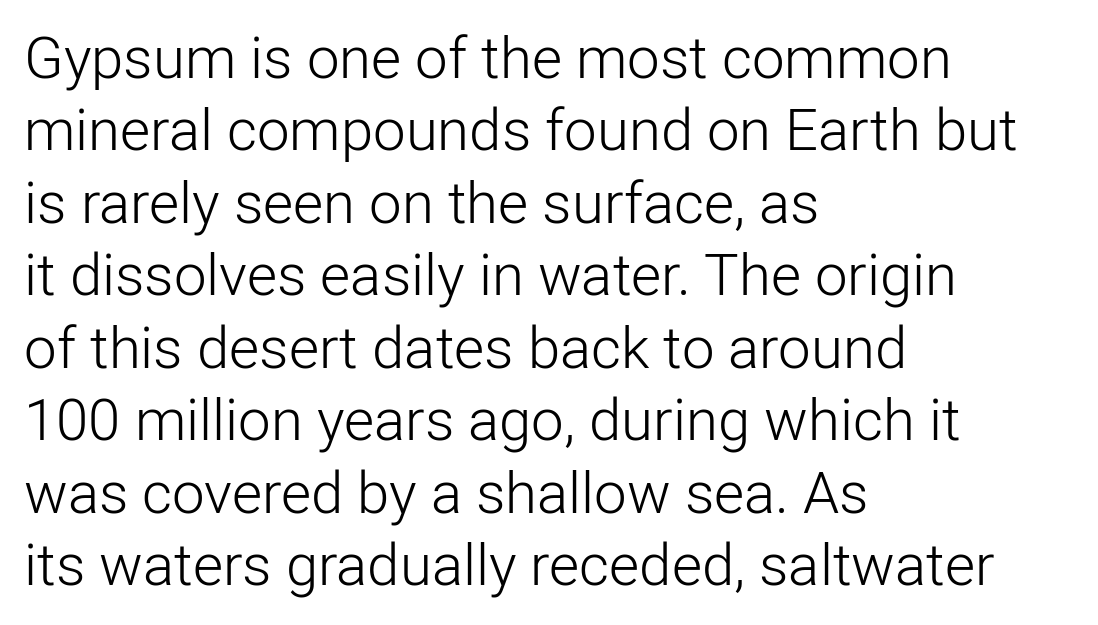
Unlike a traditional serif, this face leaves its strokes unadorned. Each letter keeps its own natural width here, so spacing adapts to shape. The glyphs are unaccompanied by any horizontal stroke below them. These lines sit exactly where default settings would place them.
